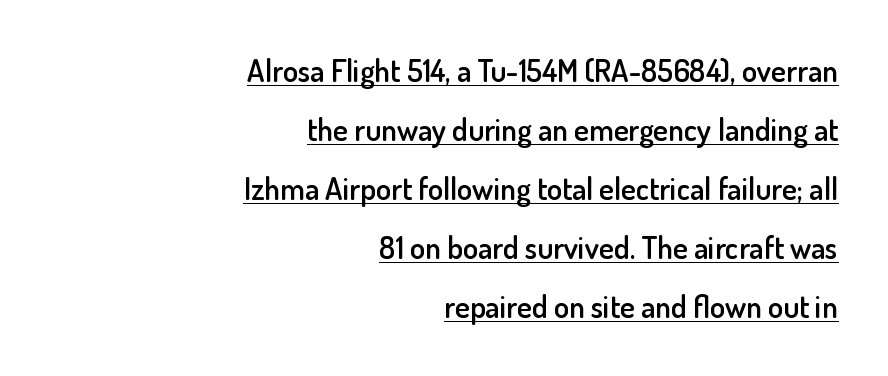
{"serif": "no", "italic": "no", "bold": "semi", "weight": "semibold", "width": "normal", "stroke_contrast": "low", "x_height": "small", "monospaced": "no", "underline": "yes", "align": "right", "line_spacing": "loose", "line_spacing_ratio": 1.9, "letter_spacing": "normal", "letter_spacing_em": 0.0, "glyph_px": 31}
